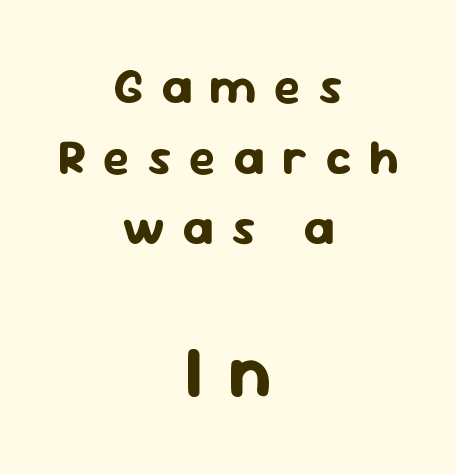
{"serif": "no", "italic": "no", "bold": "yes", "weight": "bold", "width": "normal", "stroke_contrast": "low", "x_height": "medium", "monospaced": "no", "underline": "no", "align": "center", "line_spacing": "normal", "line_spacing_ratio": 1.44, "letter_spacing": "wide", "letter_spacing_em": 0.36, "larger_block": "second", "size_ratio": 1.49, "glyph_px": 73}
